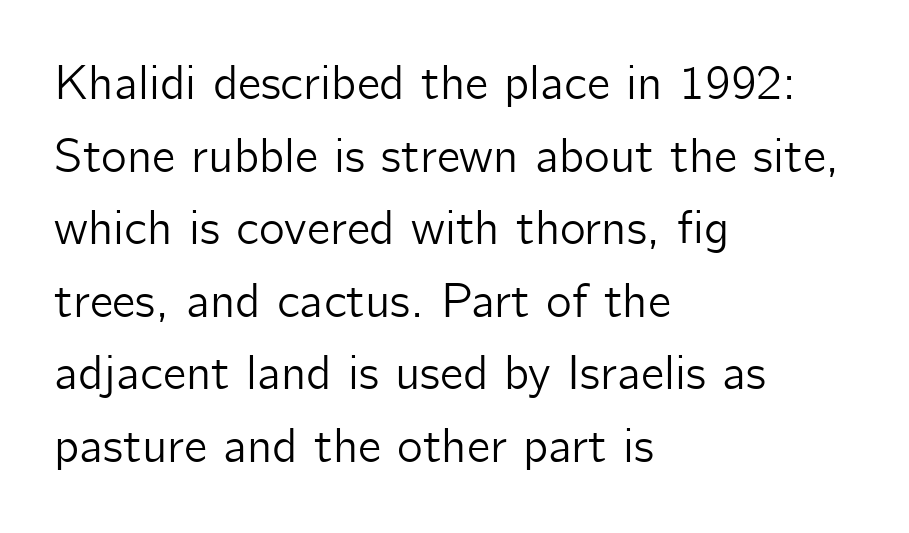
The type sits square on the baseline with zero lean. This rendering features lettering with no underline. The type is set solid horizontally, with unmodified tracking. Each letter keeps its own natural width here, so spacing adapts to shape.
